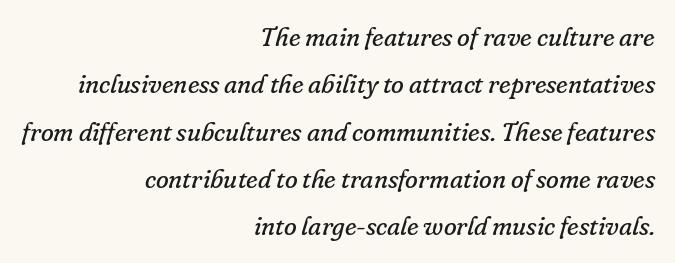
Q: Is the text bold? A: No.
Q: Is the text italic (slanted)? A: Yes, it leans right by about 16 degrees.
Q: Is the text underlined? A: No.
Q: How is the paragraph aligned? A: Right-aligned.
Q: Is the spacing between letters normal or unusually wide? A: Normal.
